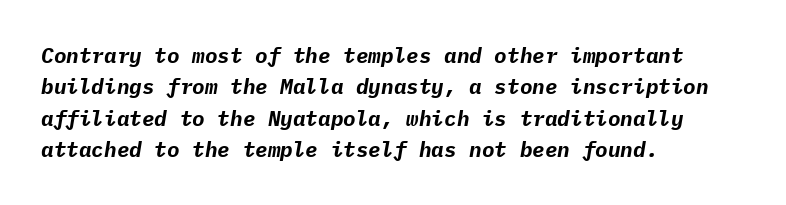
{"italic": "yes", "lean": "right", "slant_degrees": 9, "bold": "yes", "underline": "no", "align": "left", "line_spacing": "normal", "line_spacing_ratio": 1.5, "letter_spacing": "normal", "letter_spacing_em": 0.0, "glyph_px": 21}
